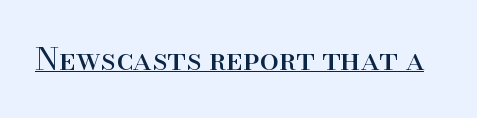
The image shows 31 px regular-weight serif type, upright; set normal letter spacing, underlined; high stroke contrast and a small x-height.
